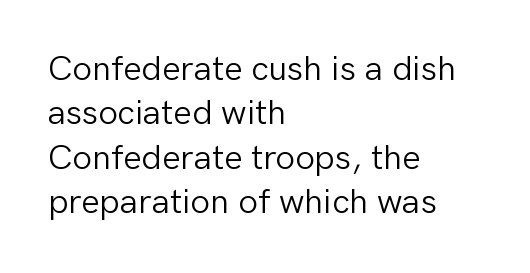
The image shows 35 px light sans-serif type, upright; set left-aligned, normal line spacing (1.27x), normal letter spacing, not underlined; low stroke contrast and a medium x-height.
